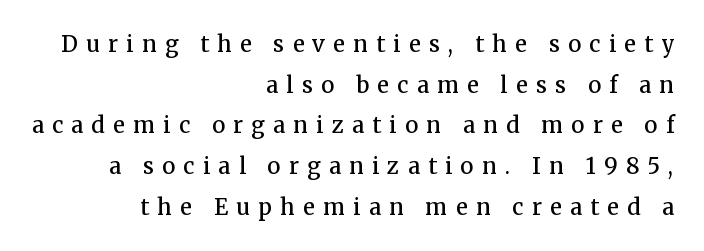
{"italic": "no", "bold": "semi", "underline": "no", "align": "right", "line_spacing_ratio": 1.85, "letter_spacing": "wide", "letter_spacing_em": 0.38, "glyph_px": 22}
